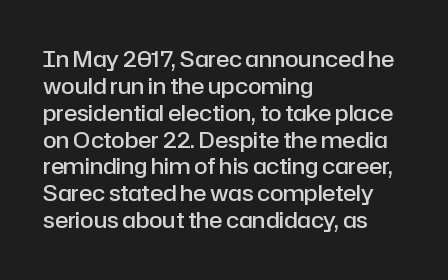
{"italic": "no", "bold": "semi", "underline": "no", "align": "left", "line_spacing_ratio": 1.22, "letter_spacing": "normal", "letter_spacing_em": 0.0, "glyph_px": 22}
